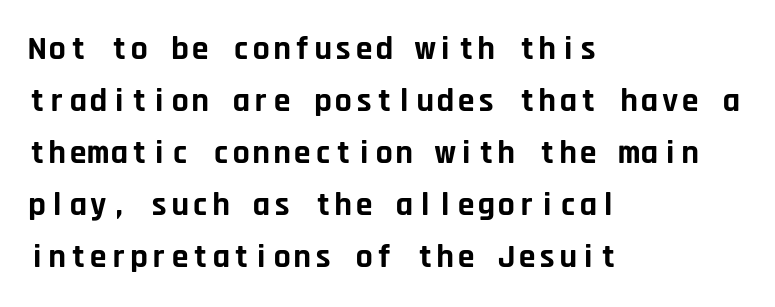
The image shows 34 px bold sans-serif type, upright, monospaced; set left-aligned, normal line spacing (1.53x), normal letter spacing, not underlined; low stroke contrast and a large x-height.
